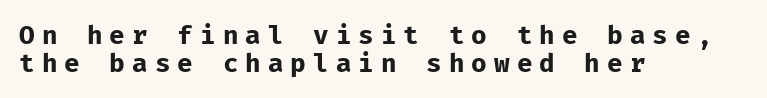
Leading: reduced. Type without underlining. Glyph-to-glyph distance is far greater than everyday printed text. A student would call this left alignment; a typographer would say flush left, rag right. The typography opts for an upright posture over an oblique one. What weight is shown? A full bold with thick strokes.
